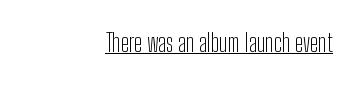
{"italic": "no", "bold": "no", "underline": "yes", "align": "right", "letter_spacing": "normal", "letter_spacing_em": 0.0, "glyph_px": 24}
